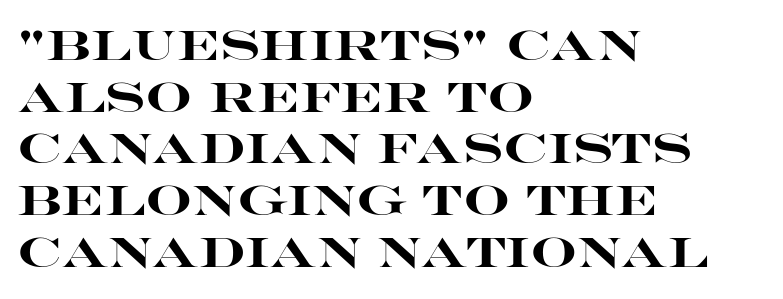
The image shows 41 px heavy, wide type, upright; set left-aligned, normal line spacing (1.26x), normal letter spacing, not underlined; high stroke contrast and a large x-height.
